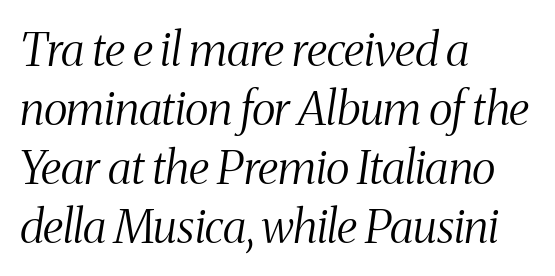
Q: Is the text bold? A: No.
Q: Is the text italic (slanted)? A: Yes, it leans right by about 8 degrees.
Q: Is the typeface a serif or a sans-serif typeface? A: Serif.
Q: Is the text underlined? A: No.
Q: How is the paragraph aligned? A: Left-aligned.
Q: Is the spacing between letters normal or unusually wide? A: Normal.
Q: Is the spacing between lines tight, normal or loose? A: Normal.
Q: Width (condensed, normal, or wide)? A: Condensed.
Q: Stroke contrast? A: Medium.
Q: x-height? A: Medium.
Q: Monospaced? A: No.
